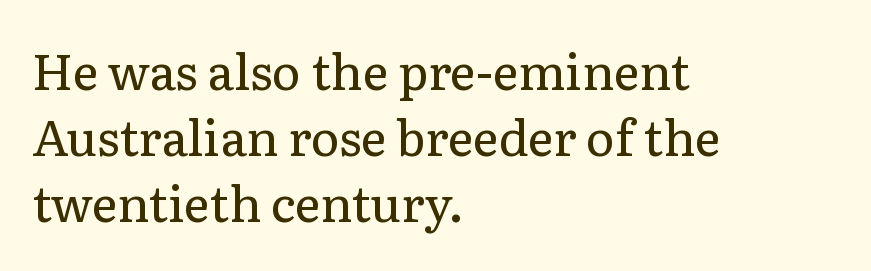
{"serif": "yes", "italic": "no", "bold": "no", "weight": "regular", "width": "normal", "stroke_contrast": "low", "x_height": "medium", "monospaced": "no", "underline": "no", "align": "left", "line_spacing": "normal", "line_spacing_ratio": 1.35, "letter_spacing": "normal", "letter_spacing_em": 0.0, "glyph_px": 49}
